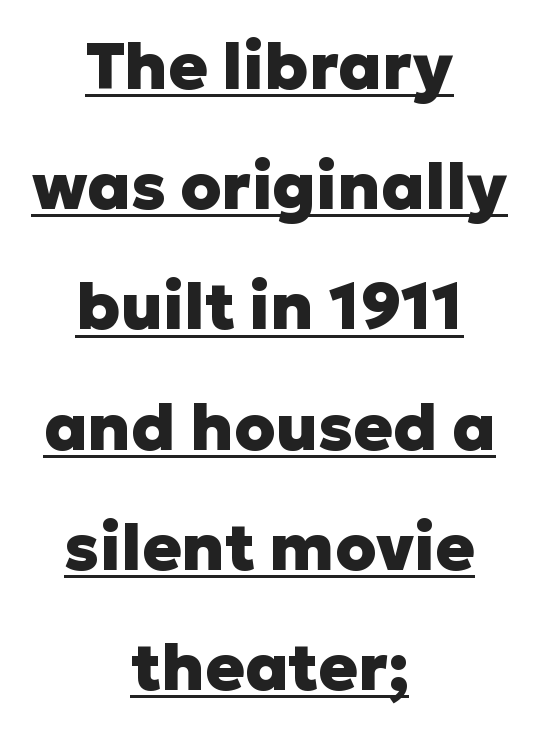
The typesetter has applied underlining to the passage shown. The letters stand straight up with perfectly vertical stems. Notice how the passage keeps no hard edge, just a central spine. Character widths vary here, with narrow letters taking less room than wide ones.
